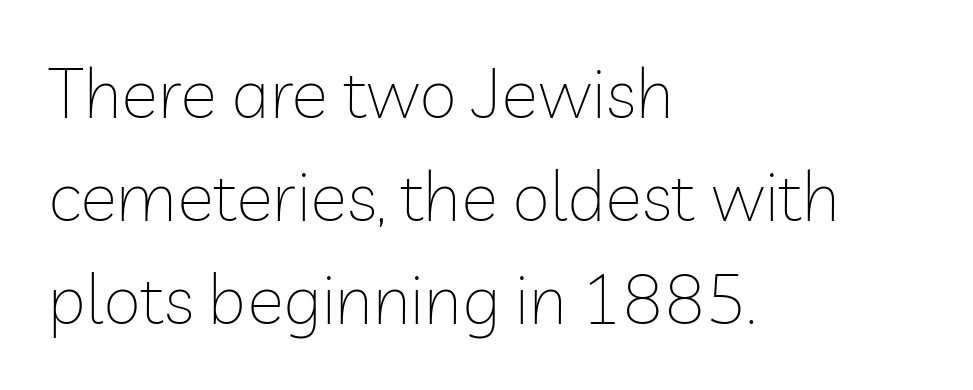
Q: Is the text bold? A: No.
Q: Is the text italic (slanted)? A: No, it is upright.
Q: Is the typeface a serif or a sans-serif typeface? A: Sans-serif.
Q: Is the text underlined? A: No.
Q: How is the paragraph aligned? A: Left-aligned.
Q: Is the spacing between letters normal or unusually wide? A: Normal.
Q: Is the spacing between lines tight, normal or loose? A: Normal.
Q: Width (condensed, normal, or wide)? A: Normal.
Q: Stroke contrast? A: Low.
Q: x-height? A: Medium.
Q: Monospaced? A: No.
